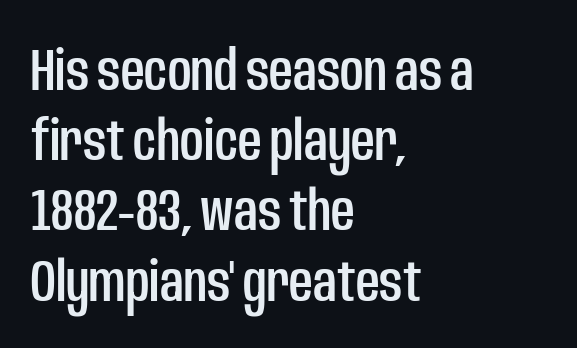
{"serif": "no", "italic": "no", "width": "condensed", "stroke_contrast": "low", "x_height": "large", "monospaced": "no", "underline": "no", "align": "left", "line_spacing_ratio": 1.21, "letter_spacing": "normal", "letter_spacing_em": 0.0, "glyph_px": 58}
